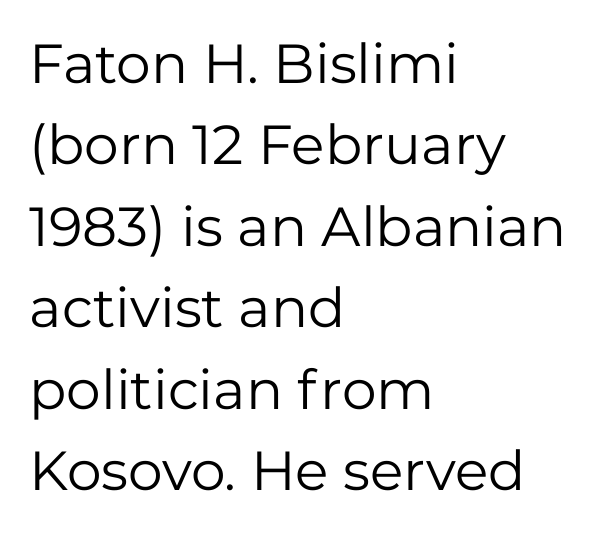
{"serif": "no", "italic": "no", "bold": "no", "weight": "regular", "width": "normal", "stroke_contrast": "low", "x_height": "medium", "monospaced": "no", "underline": "no", "align": "left", "line_spacing": "normal", "line_spacing_ratio": 1.48, "letter_spacing": "normal", "letter_spacing_em": 0.0, "glyph_px": 55}
